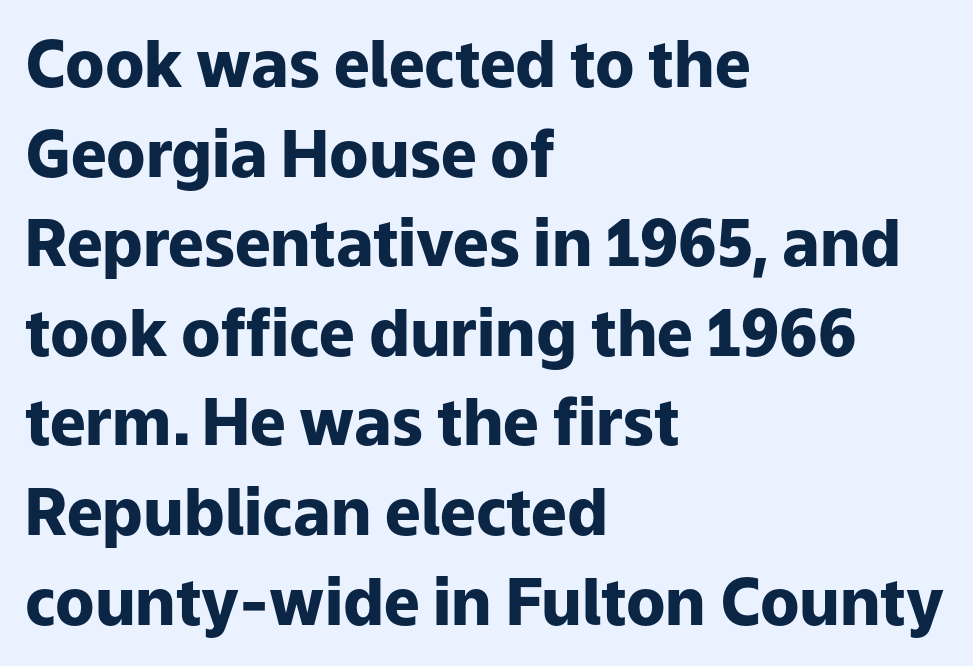
Tracking value appears to be zero — textbook default spacing. Do the letters lean? They stand straight. Words float on clear page, feet unadorned. A normal amount of white space separates one row of letters from the next. Plenty of ink on the page — the face is bold. Each letter keeps its own natural width here, so spacing adapts to shape.
